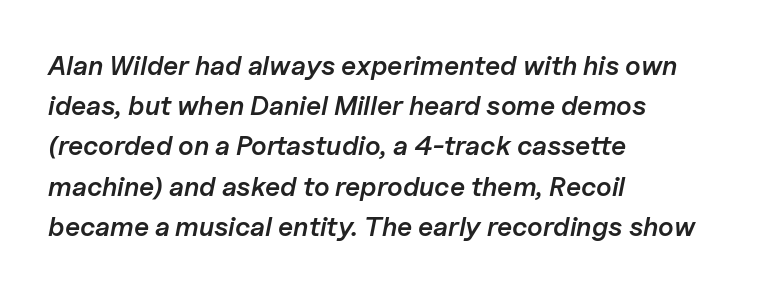
Q: Is the text bold? A: Semi-bold.
Q: Is the text italic (slanted)? A: Yes, it leans right by about 11 degrees.
Q: Is the text underlined? A: No.
Q: How is the paragraph aligned? A: Left-aligned.
Q: Is the spacing between letters normal or unusually wide? A: Normal.
Q: Is the spacing between lines tight, normal or loose? A: Normal.
